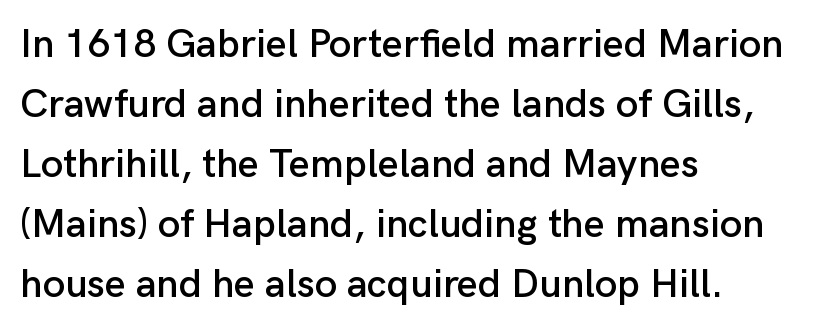
The image shows 40 px sans-serif type, upright; set left-aligned, normal line spacing (1.5x), normal letter spacing, not underlined; low stroke contrast and a medium x-height.
